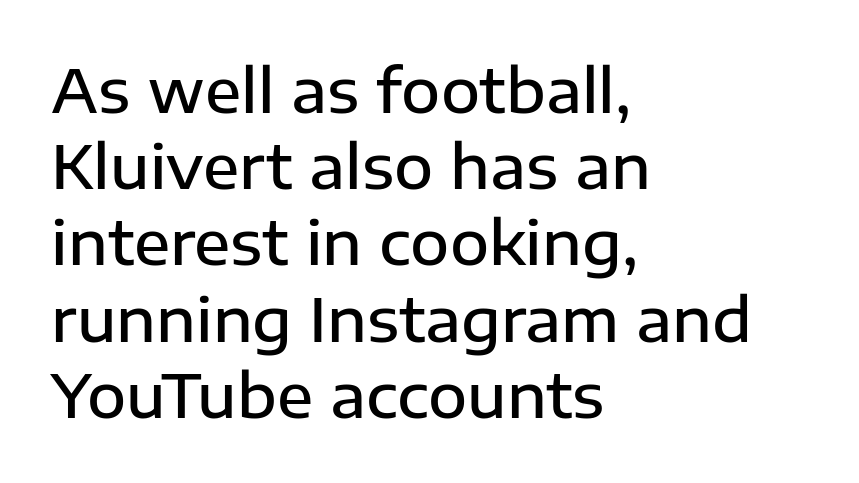
Q: Is the text bold? A: Semi-bold.
Q: Is the text italic (slanted)? A: No, it is upright.
Q: Is the typeface a serif or a sans-serif typeface? A: Sans-serif.
Q: Is the text underlined? A: No.
Q: How is the paragraph aligned? A: Left-aligned.
Q: Is the spacing between letters normal or unusually wide? A: Normal.
Q: Is the spacing between lines tight, normal or loose? A: Normal.
Q: Width (condensed, normal, or wide)? A: Normal.
Q: Stroke contrast? A: Low.
Q: x-height? A: Medium.
Q: Monospaced? A: No.
